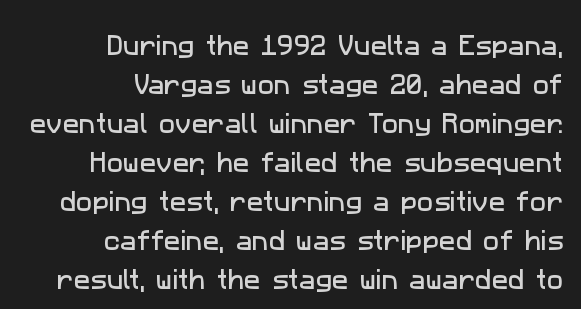
Q: Is the text underlined? A: No.
Q: How is the paragraph aligned? A: Right-aligned.
Q: Is the spacing between letters normal or unusually wide? A: Normal.
